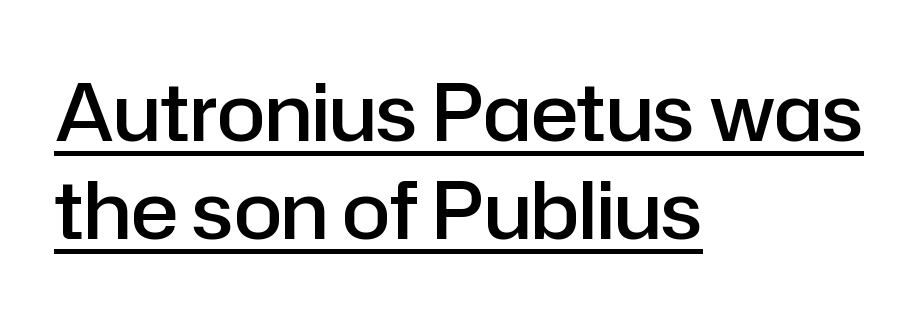
Check where the strokes stop: nothing finishes them off — pure sans. The rendering uses a semibold face; strokes are thickened but not to full bold. Somebody hit Ctrl+U on this one — the words are underlined. Proportional: the letters do not fall into vertical columns. Ordinary non-slanted type is in use. Short and long lines alike share a common starting point at left.
